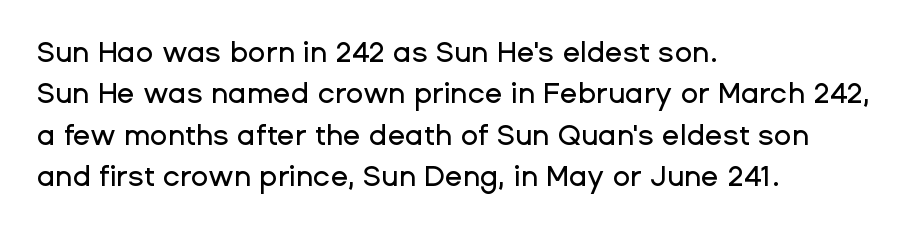
The image shows 29 px sans-serif type, upright; set left-aligned, normal line spacing (1.43x), normal letter spacing, not underlined; low stroke contrast and a medium x-height.
